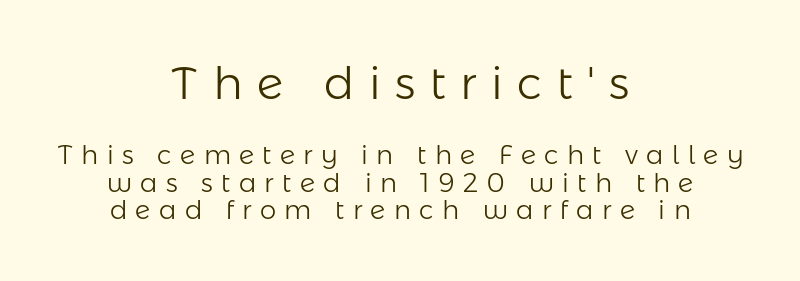
The image shows 45 px light sans-serif type, upright; set centered, tight line spacing (1.05x), unusually wide letter spacing (+0.32 em), not underlined; the first (top) block is 1.73x larger; low stroke contrast and a medium x-height.
